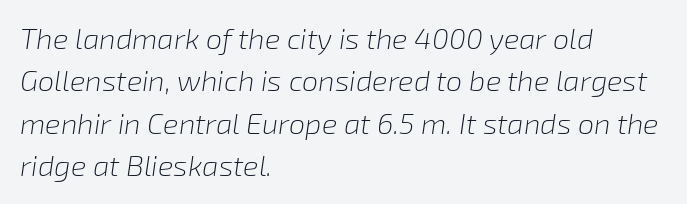
{"italic": "yes", "lean": "right", "slant_degrees": 8, "bold": "no", "weight": "light", "width": "normal", "stroke_contrast": "low", "x_height": "medium", "monospaced": "no", "underline": "no", "align": "left", "line_spacing": "normal", "line_spacing_ratio": 1.46, "letter_spacing": "normal", "letter_spacing_em": 0.0, "glyph_px": 29}
